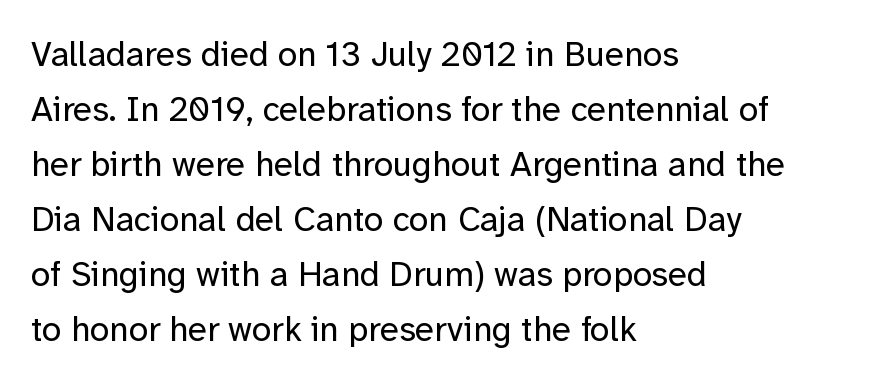
{"serif": "no", "italic": "no", "bold": "no", "weight": "regular", "width": "normal", "stroke_contrast": "low", "x_height": "medium", "monospaced": "no", "underline": "no", "align": "left", "line_spacing": "normal", "line_spacing_ratio": 1.57, "letter_spacing": "normal", "letter_spacing_em": 0.0, "glyph_px": 35}
